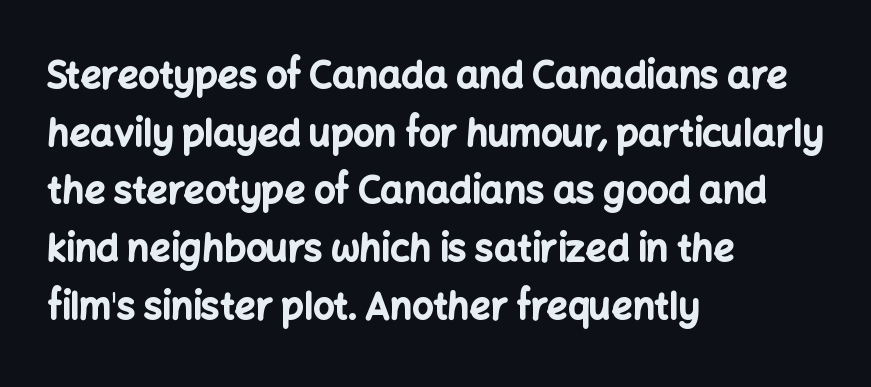
{"serif": "no", "italic": "no", "bold": "yes", "weight": "bold", "width": "normal", "stroke_contrast": "low", "x_height": "medium", "monospaced": "no", "underline": "no", "align": "left", "line_spacing": "normal", "line_spacing_ratio": 1.56, "letter_spacing": "normal", "letter_spacing_em": 0.0, "glyph_px": 37}
